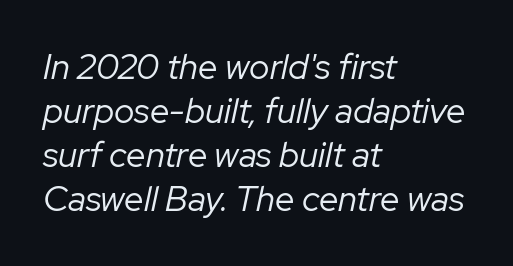
Q: Is the text bold? A: No.
Q: Is the text italic (slanted)? A: Yes, it leans right by about 12 degrees.
Q: Is the text underlined? A: No.
Q: How is the paragraph aligned? A: Left-aligned.
Q: Is the spacing between letters normal or unusually wide? A: Normal.
Q: Is the spacing between lines tight, normal or loose? A: Normal.
Q: Width (condensed, normal, or wide)? A: Normal.
Q: Stroke contrast? A: Low.
Q: x-height? A: Medium.
Q: Monospaced? A: No.
